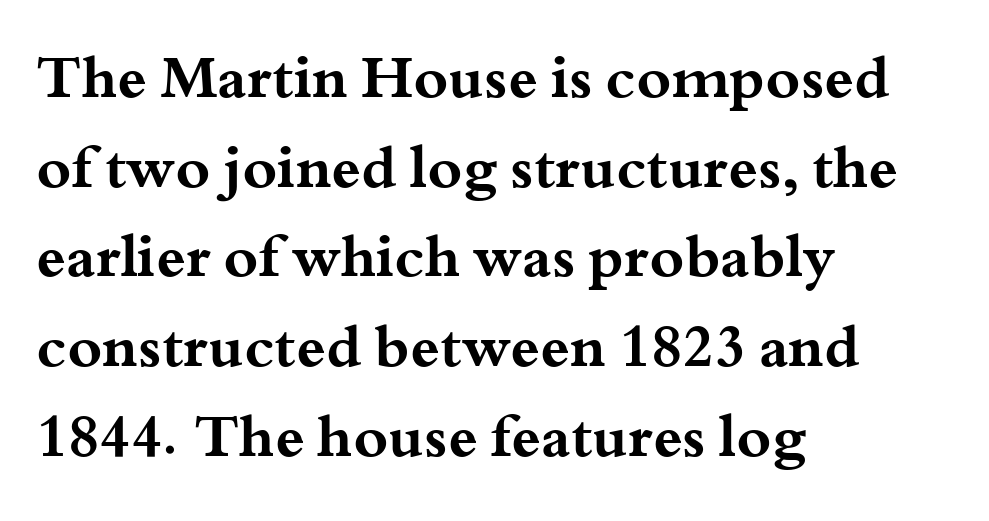
{"serif": "yes", "italic": "no", "bold": "yes", "weight": "bold", "width": "wide", "stroke_contrast": "medium", "x_height": "small", "monospaced": "no", "underline": "no", "align": "left", "line_spacing": "normal", "line_spacing_ratio": 1.52, "letter_spacing": "normal", "letter_spacing_em": 0.0, "glyph_px": 59}
